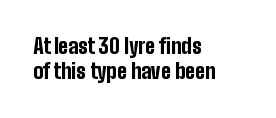
Q: Is the text bold? A: Yes.
Q: Is the text italic (slanted)? A: No, it is upright.
Q: Is the text underlined? A: No.
Q: How is the paragraph aligned? A: Left-aligned.
Q: Is the spacing between letters normal or unusually wide? A: Normal.
